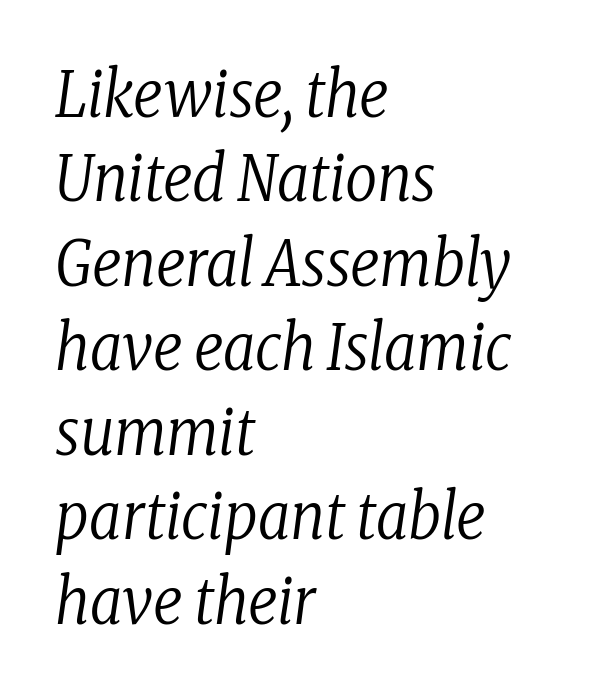
The image shows 63 px regular-weight, condensed serif type, italic (leaning right); set left-aligned, normal line spacing (1.34x), normal letter spacing, not underlined; low stroke contrast and a medium x-height.
